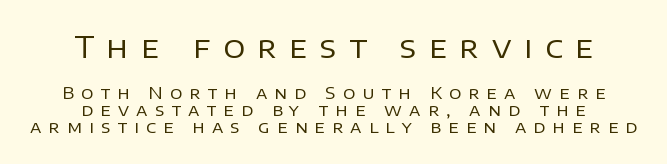
The image shows 30 px regular-weight sans-serif type, upright; set centered, tight line spacing (1.0x), unusually wide letter spacing (+0.42 em), not underlined; the first (top) block is 1.76x larger; low stroke contrast and a large x-height.
